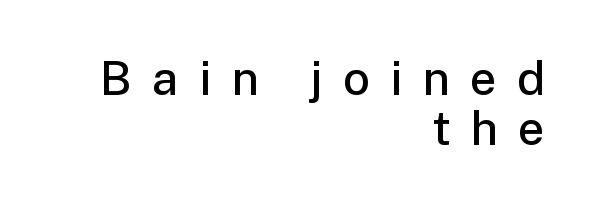
{"serif": "no", "italic": "no", "bold": "semi", "weight": "semibold", "width": "normal", "stroke_contrast": "low", "x_height": "medium", "monospaced": "no", "underline": "no", "align": "right", "line_spacing": "tight", "line_spacing_ratio": 1.07, "letter_spacing": "wide", "letter_spacing_em": 0.43, "glyph_px": 47}
